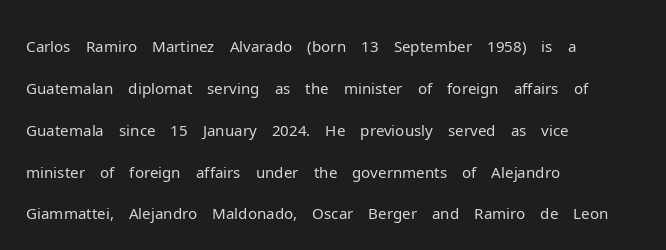
Q: Is the text bold? A: No.
Q: Is the text italic (slanted)? A: No, it is upright.
Q: Is the typeface a serif or a sans-serif typeface? A: Sans-serif.
Q: Is the text underlined? A: No.
Q: How is the paragraph aligned? A: Left-aligned.
Q: Is the spacing between letters normal or unusually wide? A: Normal.
Q: Is the spacing between lines tight, normal or loose? A: Normal.
Q: Width (condensed, normal, or wide)? A: Normal.
Q: Stroke contrast? A: Low.
Q: x-height? A: Medium.
Q: Monospaced? A: No.
